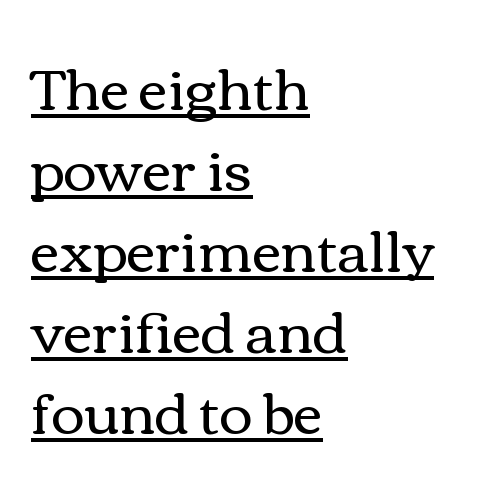
The image shows 57 px regular-weight, wide type, upright; set left-aligned, normal line spacing (1.42x), normal letter spacing, underlined; medium stroke contrast and a medium x-height.
